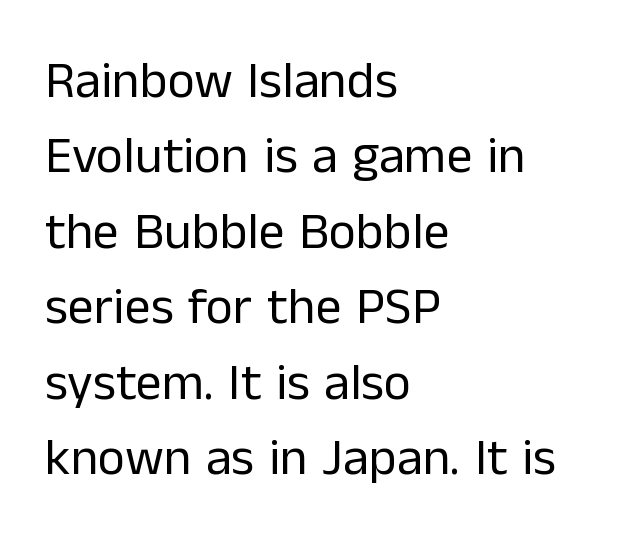
Bare-footed words on every line. The face used here is a sans, in the tradition of grotesques and geometrics. Casual observation: everything's shoved over to the left. Nope, not italic — everything's standing straight. Letter spacing: default.
